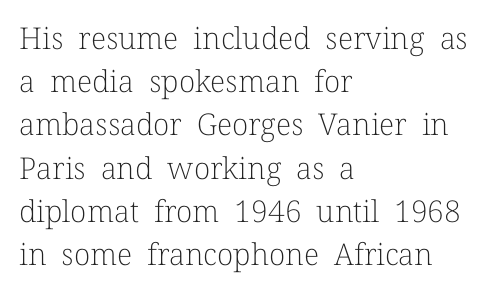
The image shows 30 px light serif type, upright; set left-aligned, normal line spacing (1.44x), normal letter spacing, not underlined; low stroke contrast and a medium x-height.
